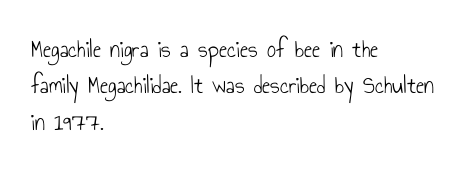
{"italic": "no", "bold": "no", "underline": "no", "align": "left", "line_spacing": "normal", "line_spacing_ratio": 1.46, "letter_spacing": "normal", "letter_spacing_em": 0.0, "glyph_px": 25}
